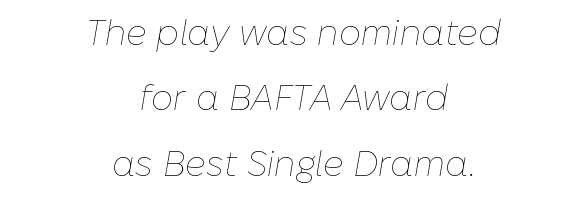
{"italic": "yes", "lean": "right", "slant_degrees": 10, "bold": "no", "weight": "thin", "width": "normal", "stroke_contrast": "low", "x_height": "medium", "monospaced": "no", "underline": "no", "align": "center", "line_spacing_ratio": 1.87, "letter_spacing": "normal", "letter_spacing_em": 0.0, "glyph_px": 35}
